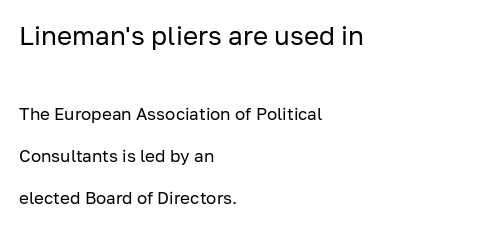
Q: Is the text bold? A: No.
Q: Is the text italic (slanted)? A: No, it is upright.
Q: Is the text underlined? A: No.
Q: How is the paragraph aligned? A: Left-aligned.
Q: Is the spacing between letters normal or unusually wide? A: Normal.
Q: Is the spacing between lines tight, normal or loose? A: Loose.
Q: Which block of text is set in a larger size, the first (top) or the second (bottom)? A: The first (top) one.
